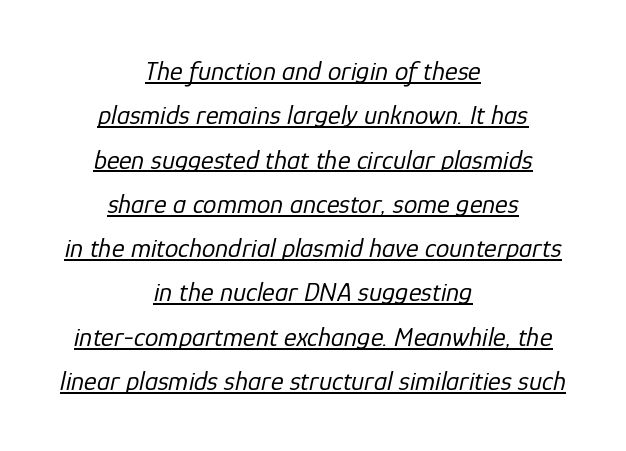
Q: Is the text bold? A: No.
Q: Is the text italic (slanted)? A: Yes, it leans right by about 12 degrees.
Q: Is the text underlined? A: Yes.
Q: How is the paragraph aligned? A: Centered.
Q: Is the spacing between letters normal or unusually wide? A: Normal.
Q: Is the spacing between lines tight, normal or loose? A: Normal.
